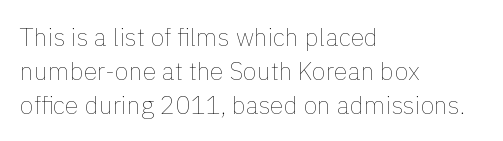
{"italic": "no", "bold": "no", "underline": "no", "align": "left", "line_spacing": "normal", "line_spacing_ratio": 1.36, "letter_spacing": "normal", "letter_spacing_em": 0.0, "glyph_px": 25}
